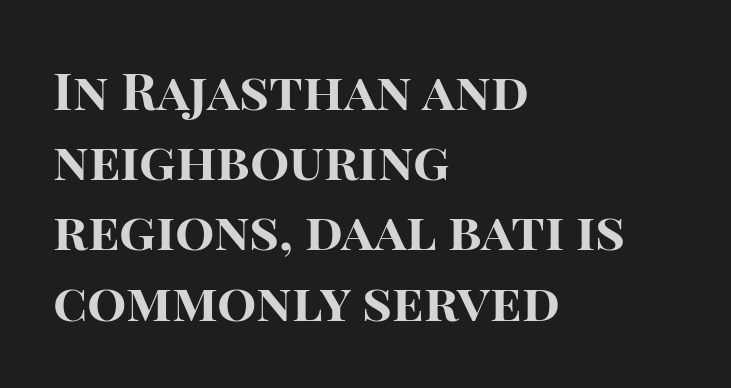
{"serif": "no", "italic": "no", "bold": "yes", "weight": "bold", "width": "normal", "stroke_contrast": "high", "x_height": "large", "monospaced": "no", "underline": "no", "align": "left", "line_spacing": "normal", "line_spacing_ratio": 1.35, "letter_spacing": "normal", "letter_spacing_em": 0.0, "glyph_px": 52}
